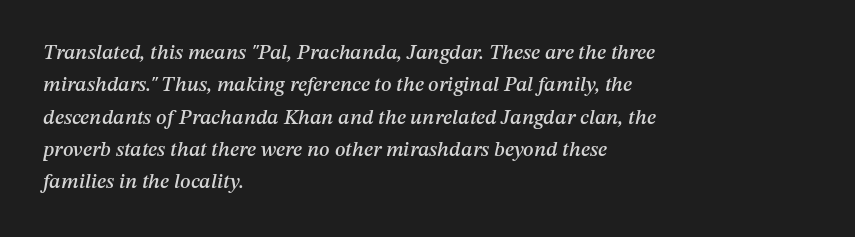
Q: Is the text italic (slanted)? A: Yes, it leans right by about 12 degrees.
Q: Is the text underlined? A: No.
Q: How is the paragraph aligned? A: Left-aligned.
Q: Is the spacing between letters normal or unusually wide? A: Normal.
Q: Is the spacing between lines tight, normal or loose? A: Normal.
